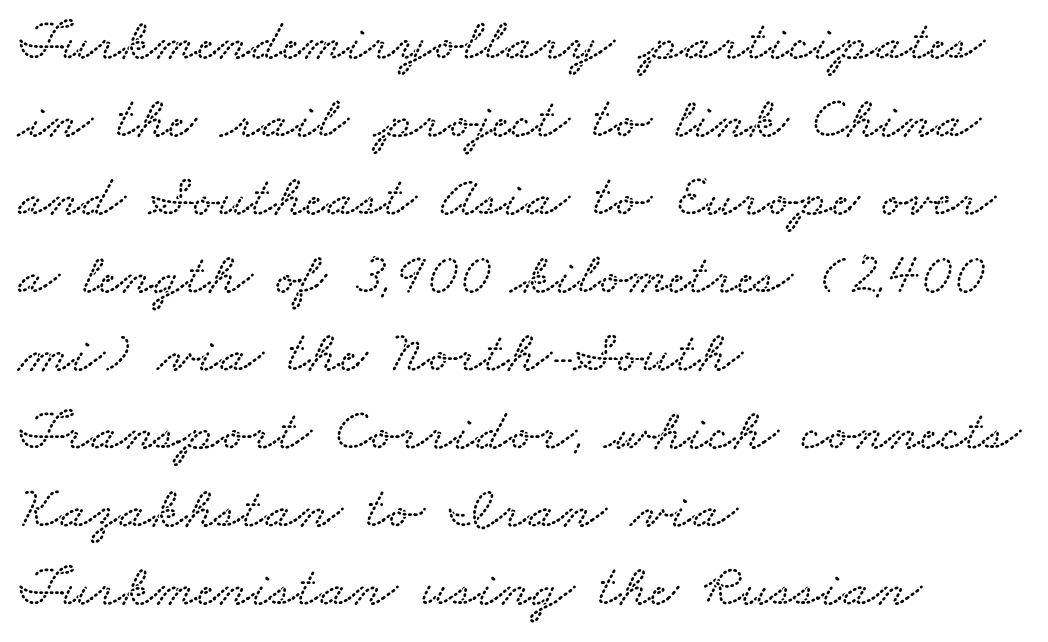
{"width": "wide", "stroke_contrast": "low", "x_height": "small", "monospaced": "no", "underline": "no", "align": "left", "line_spacing": "normal", "line_spacing_ratio": 1.3, "letter_spacing": "normal", "letter_spacing_em": 0.0, "glyph_px": 60}
